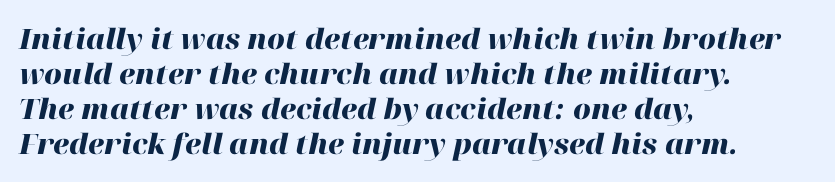
{"italic": "yes", "lean": "right", "slant_degrees": 12, "bold": "yes", "weight": "heavy", "width": "normal", "stroke_contrast": "high", "x_height": "medium", "monospaced": "no", "underline": "no", "align": "left", "line_spacing": "normal", "line_spacing_ratio": 1.25, "letter_spacing": "normal", "letter_spacing_em": 0.0, "glyph_px": 28}
